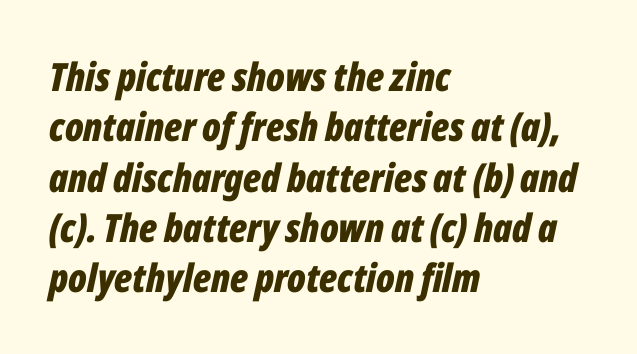
{"italic": "yes", "lean": "right", "slant_degrees": 12, "bold": "yes", "weight": "bold", "width": "condensed", "stroke_contrast": "low", "x_height": "medium", "monospaced": "no", "underline": "no", "align": "left", "line_spacing": "normal", "line_spacing_ratio": 1.29, "letter_spacing": "normal", "letter_spacing_em": 0.0, "glyph_px": 39}
